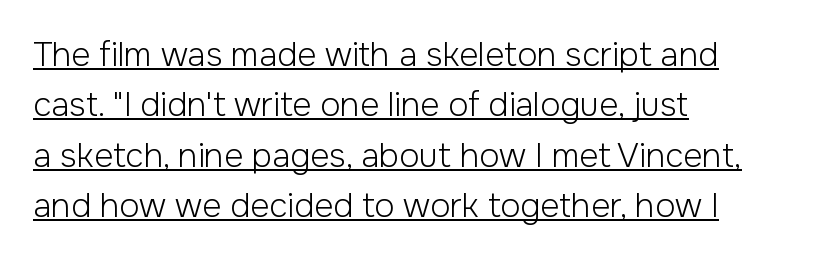
Q: Is the text bold? A: No.
Q: Is the text italic (slanted)? A: No, it is upright.
Q: Is the typeface a serif or a sans-serif typeface? A: Sans-serif.
Q: Is the text underlined? A: Yes.
Q: How is the paragraph aligned? A: Left-aligned.
Q: Is the spacing between letters normal or unusually wide? A: Normal.
Q: Is the spacing between lines tight, normal or loose? A: Normal.
Q: Width (condensed, normal, or wide)? A: Normal.
Q: Stroke contrast? A: Low.
Q: x-height? A: Medium.
Q: Monospaced? A: No.
